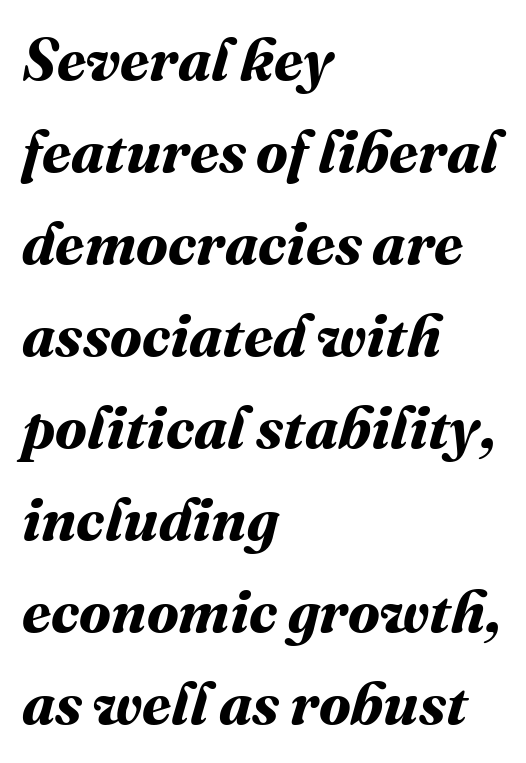
No extra tracking has been applied to these lines. The specimen omits any rule beneath the text block's lines. Bold? Absolutely — the strokes are thick and heavy. Where is the straight margin? On the left. A normal amount of white space separates one row of letters from the next. Note the varied advance widths — an 'i' is clearly narrower than an 'm'.
